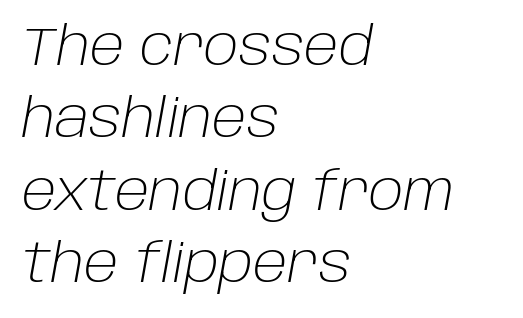
The image shows 54 px light type, italic (leaning right); set left-aligned, normal line spacing (1.34x), normal letter spacing, not underlined; low stroke contrast and a large x-height.
